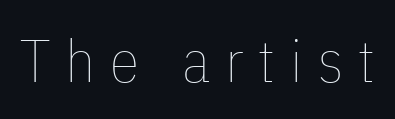
The image shows 60 px thin, condensed type, upright; set unusually wide letter spacing (+0.25 em), not underlined; low stroke contrast and a medium x-height.
